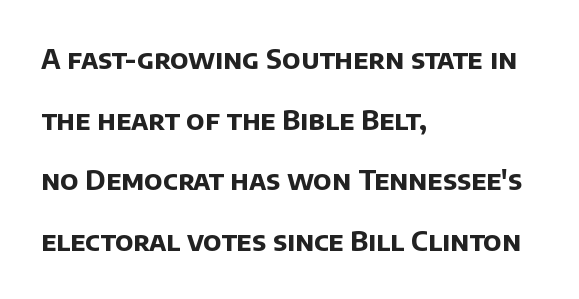
The image shows 27 px bold type; set left-aligned, loose line spacing (2.25x), normal letter spacing, not underlined.
